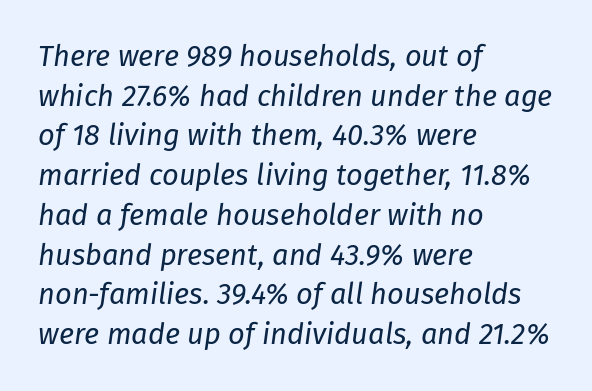
{"italic": "yes", "lean": "right", "slant_degrees": 8, "bold": "no", "weight": "regular", "width": "normal", "stroke_contrast": "low", "x_height": "medium", "monospaced": "no", "underline": "no", "align": "left", "line_spacing": "normal", "line_spacing_ratio": 1.37, "letter_spacing": "normal", "letter_spacing_em": 0.0, "glyph_px": 29}
